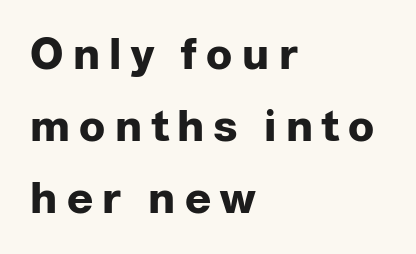
{"serif": "no", "italic": "no", "bold": "yes", "weight": "heavy", "width": "normal", "stroke_contrast": "low", "x_height": "medium", "monospaced": "no", "underline": "no", "align": "left", "line_spacing": "normal", "line_spacing_ratio": 1.68, "letter_spacing": "wide", "letter_spacing_em": 0.22, "glyph_px": 43}
